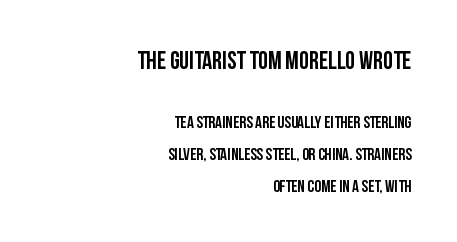
{"italic": "no", "underline": "no", "align": "right", "line_spacing_ratio": 1.86, "letter_spacing": "normal", "letter_spacing_em": 0.0, "larger_block": "first", "size_ratio": 1.47, "glyph_px": 25}
